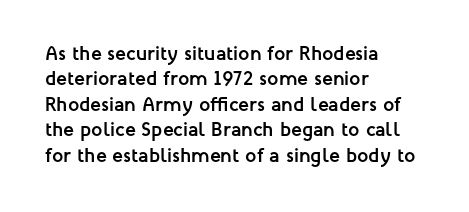
{"italic": "no", "bold": "yes", "underline": "no", "align": "left", "line_spacing": "normal", "line_spacing_ratio": 1.27, "letter_spacing": "normal", "letter_spacing_em": 0.0, "glyph_px": 20}
